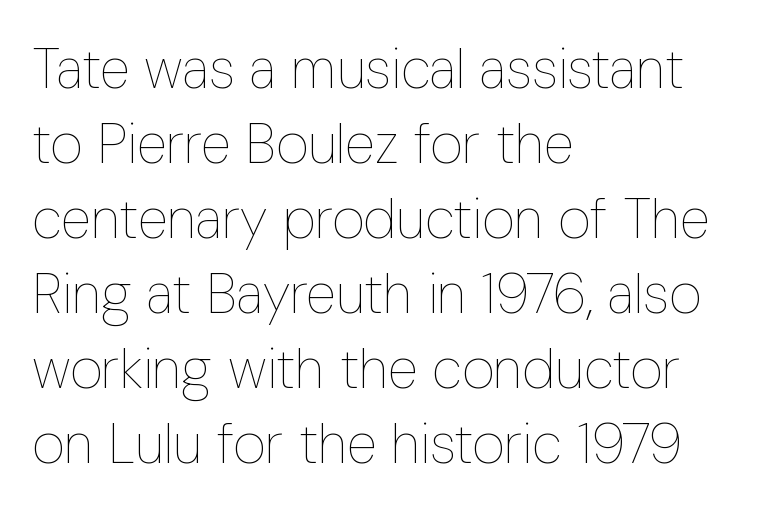
Unbolded letterforms with no extra heft. A student would call this left alignment; a typographer would say flush left, rag right. Every character sits straight up, as roman type does. Rule under the text: the space is simply empty.
